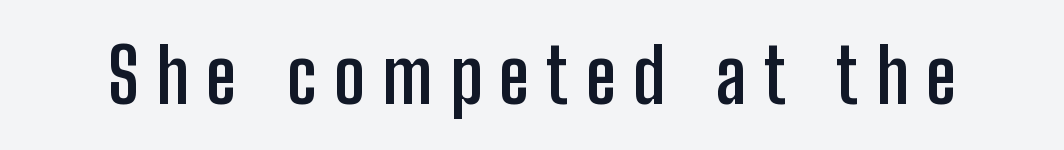
Q: Is the text bold? A: Yes.
Q: Is the text italic (slanted)? A: No, it is upright.
Q: Is the typeface a serif or a sans-serif typeface? A: Sans-serif.
Q: Is the text underlined? A: No.
Q: Is the spacing between letters normal or unusually wide? A: Unusually wide.
Q: Width (condensed, normal, or wide)? A: Condensed.
Q: Stroke contrast? A: Low.
Q: x-height? A: Medium.
Q: Monospaced? A: No.
